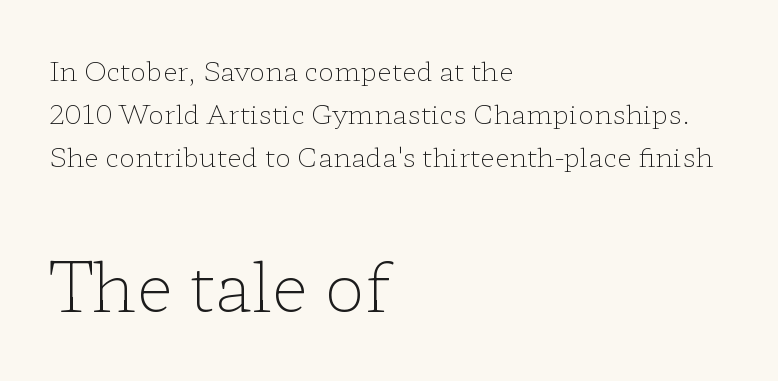
{"serif": "yes", "italic": "no", "bold": "no", "weight": "light", "width": "wide", "stroke_contrast": "low", "x_height": "medium", "monospaced": "no", "underline": "no", "align": "left", "line_spacing": "normal", "line_spacing_ratio": 1.6, "letter_spacing": "normal", "letter_spacing_em": 0.0, "larger_block": "second", "size_ratio": 2.52, "glyph_px": 68}
